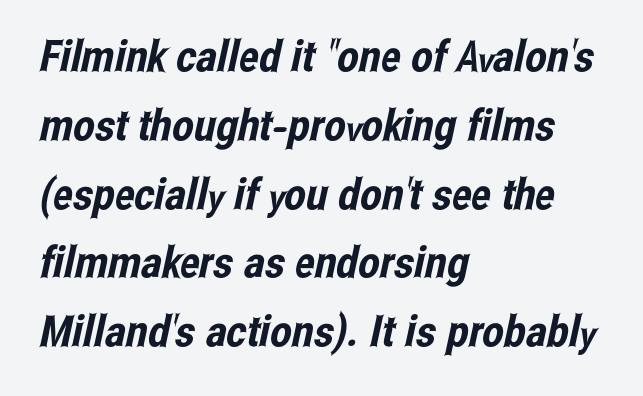
The image shows 43 px condensed sans-serif type; set left-aligned, normal line spacing (1.6x), normal letter spacing, not underlined; low stroke contrast and a medium x-height.
